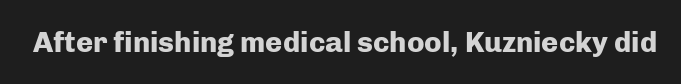
{"serif": "no", "italic": "no", "bold": "yes", "weight": "heavy", "width": "normal", "stroke_contrast": "low", "x_height": "medium", "monospaced": "no", "underline": "no", "letter_spacing": "normal", "letter_spacing_em": 0.0, "glyph_px": 29}
